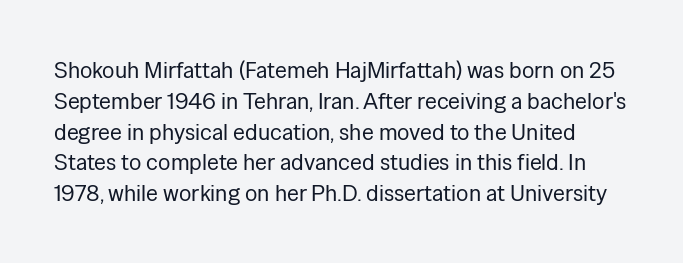
The image shows 23 px text type, upright; set normal line spacing (1.34x), normal letter spacing, not underlined.
